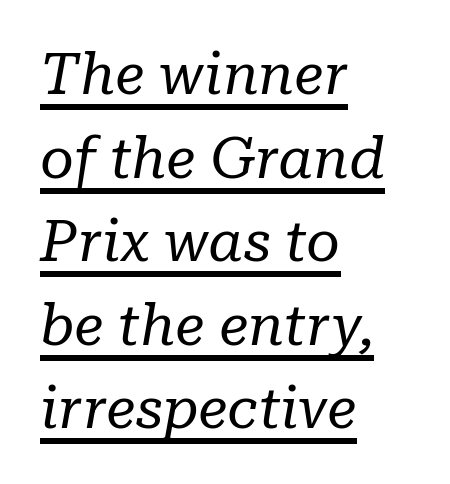
The image shows 58 px regular-weight serif type, italic (leaning right); set left-aligned, normal line spacing (1.44x), normal letter spacing, underlined; low stroke contrast and a medium x-height.
